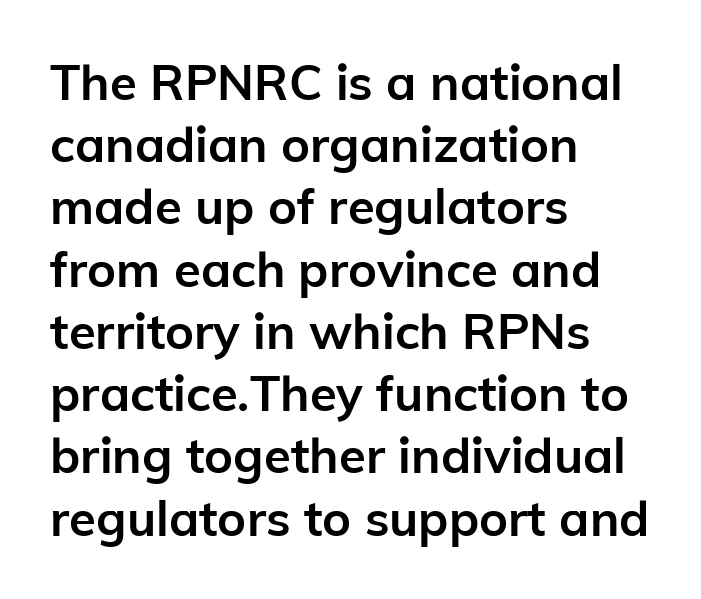
{"serif": "no", "italic": "no", "bold": "yes", "weight": "semibold", "width": "normal", "stroke_contrast": "low", "x_height": "medium", "monospaced": "no", "underline": "no", "align": "left", "line_spacing": "normal", "line_spacing_ratio": 1.27, "letter_spacing": "normal", "letter_spacing_em": 0.0, "glyph_px": 49}
